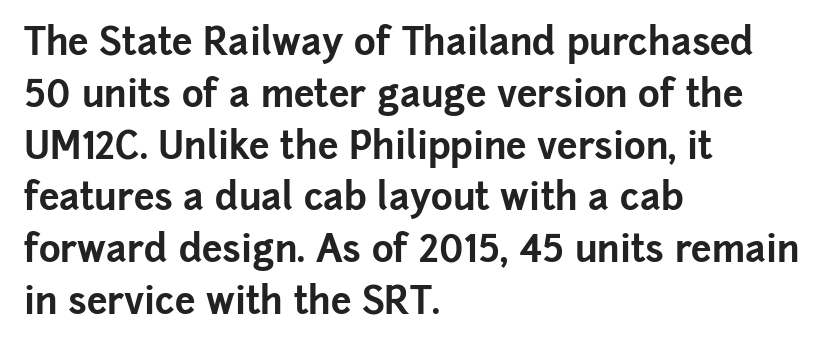
{"serif": "no", "italic": "no", "bold": "yes", "weight": "bold", "width": "normal", "stroke_contrast": "low", "x_height": "medium", "monospaced": "no", "underline": "no", "align": "left", "line_spacing": "normal", "line_spacing_ratio": 1.4, "letter_spacing": "normal", "letter_spacing_em": 0.0, "glyph_px": 37}
